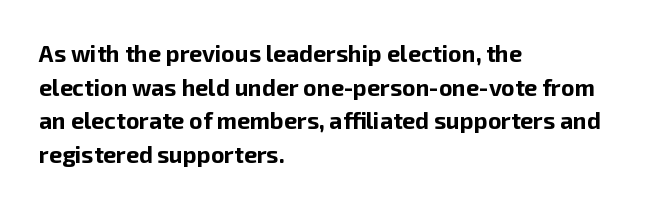
The image shows 23 px bold type, upright; set left-aligned, normal line spacing (1.46x), normal letter spacing, not underlined.
